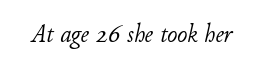
{"italic": "yes", "lean": "right", "slant_degrees": 11, "bold": "no", "underline": "no", "letter_spacing": "normal", "letter_spacing_em": 0.0, "glyph_px": 25}
